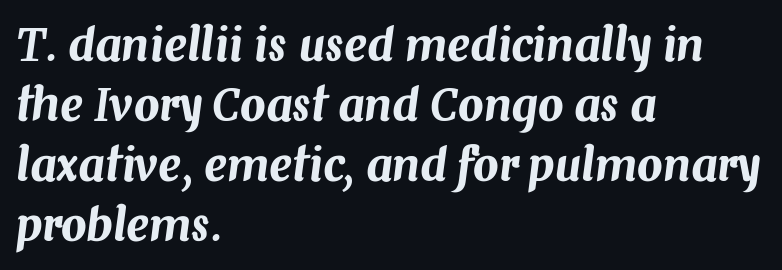
{"italic": "yes", "lean": "right", "slant_degrees": 7, "width": "normal", "stroke_contrast": "medium", "x_height": "medium", "monospaced": "no", "underline": "no", "align": "left", "line_spacing": "normal", "line_spacing_ratio": 1.33, "letter_spacing": "normal", "letter_spacing_em": 0.0, "glyph_px": 45}
